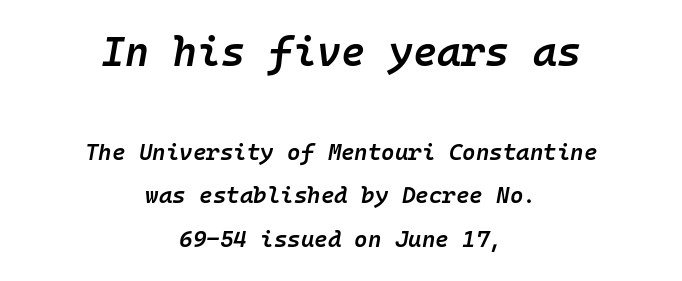
The image shows 41 px semibold type, italic (leaning right), monospaced; set centered, loose line spacing (1.9x), normal letter spacing, not underlined; the first (top) block is 1.78x larger; low stroke contrast and a medium x-height.
